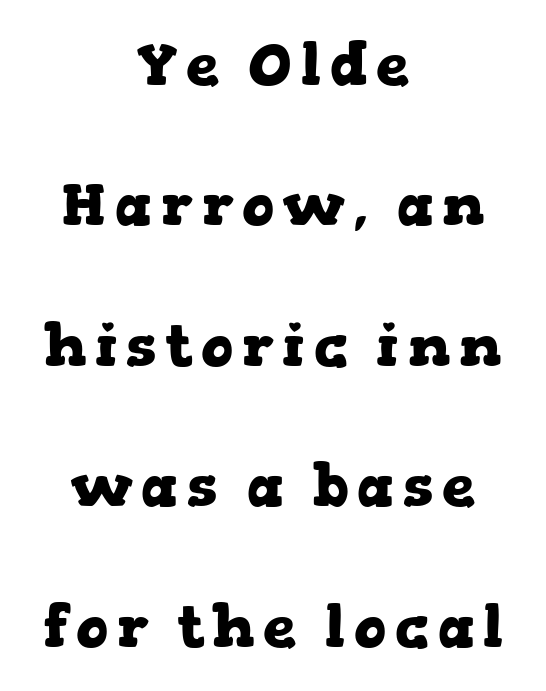
Lines of text with bare space underneath. A dark, heavy texture on the line: the type is bold. Compared with a flush-left layout, this one balances lines on the center instead. Each letter keeps its own natural width here, so spacing adapts to shape. Line spacing here is loose.
